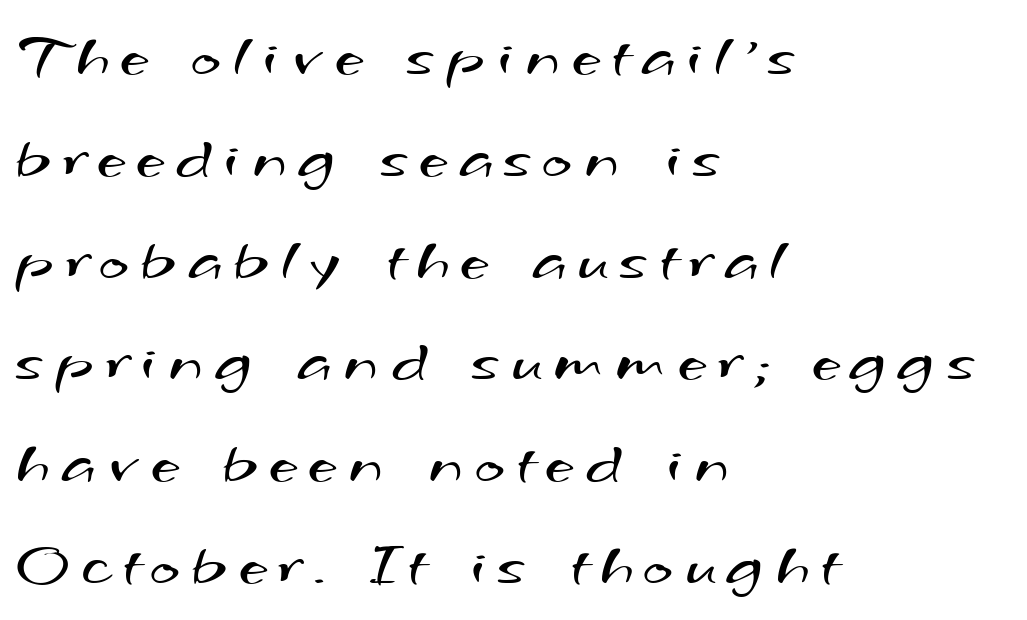
Q: Is the text bold? A: No.
Q: Is the typeface a serif or a sans-serif typeface? A: Sans-serif.
Q: Is the text underlined? A: No.
Q: How is the paragraph aligned? A: Left-aligned.
Q: Is the spacing between lines tight, normal or loose? A: Normal.
Q: Width (condensed, normal, or wide)? A: Wide.
Q: Stroke contrast? A: Medium.
Q: x-height? A: Small.
Q: Monospaced? A: No.
